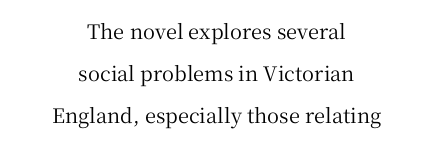
The image shows 20 px text type, upright; set centered, loose line spacing (2.09x), normal letter spacing, not underlined.
